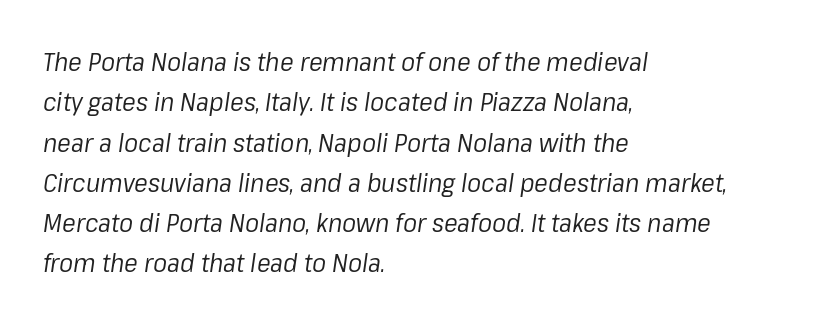
{"italic": "yes", "lean": "right", "slant_degrees": 8, "bold": "no", "underline": "no", "align": "left", "line_spacing": "normal", "line_spacing_ratio": 1.55, "letter_spacing": "normal", "letter_spacing_em": 0.0, "glyph_px": 26}
